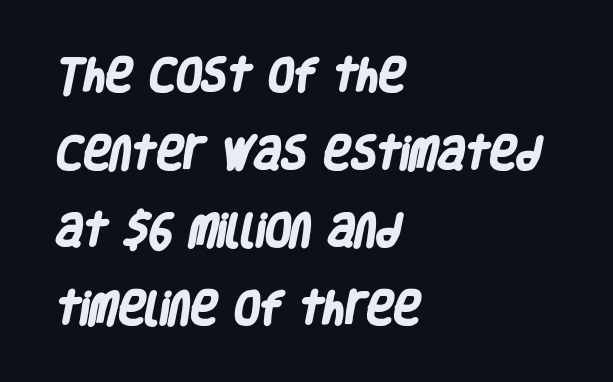
The image shows 37 px heavy, condensed sans-serif type; set left-aligned, loose line spacing (2.1x), normal letter spacing, not underlined; low stroke contrast and a large x-height.
